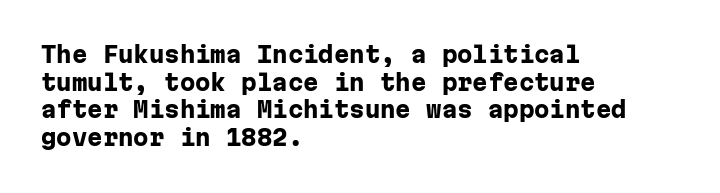
Q: Is the text bold? A: Yes.
Q: Is the text italic (slanted)? A: No, it is upright.
Q: Is the text underlined? A: No.
Q: How is the paragraph aligned? A: Left-aligned.
Q: Is the spacing between letters normal or unusually wide? A: Normal.
Q: Is the spacing between lines tight, normal or loose? A: Normal.
